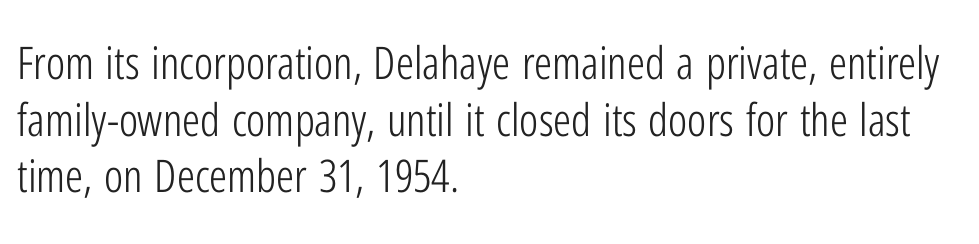
The string is rendered with underlining switched off. Ordinary non-slanted type is in use. Each stroke keeps to a modest, everyday thickness or less. You can tell from the bare stems that sans-serif type was used. Line beginnings align vertically; line endings do not. A typesetter would call this proportional, since set widths differ per character.
